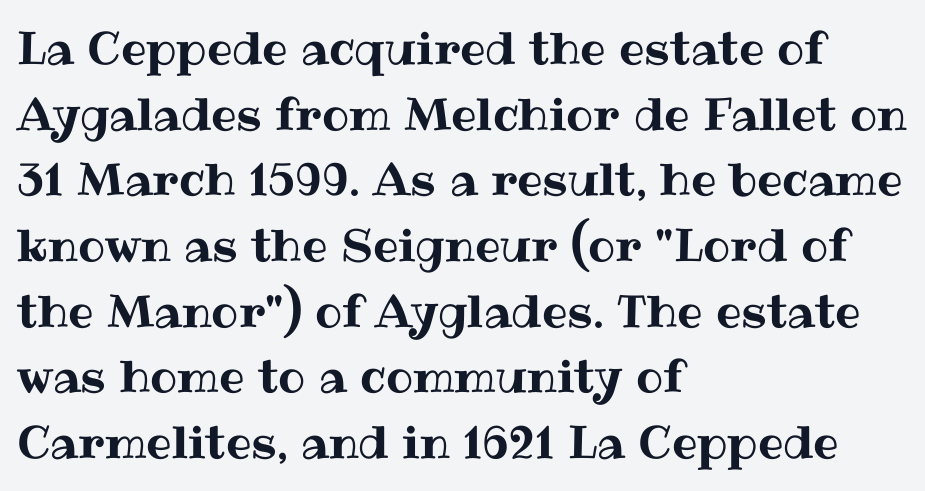
Q: Is the text italic (slanted)? A: No, it is upright.
Q: Is the text underlined? A: No.
Q: How is the paragraph aligned? A: Left-aligned.
Q: Is the spacing between letters normal or unusually wide? A: Normal.
Q: Is the spacing between lines tight, normal or loose? A: Normal.
Q: Width (condensed, normal, or wide)? A: Normal.
Q: Stroke contrast? A: Medium.
Q: x-height? A: Medium.
Q: Monospaced? A: No.
